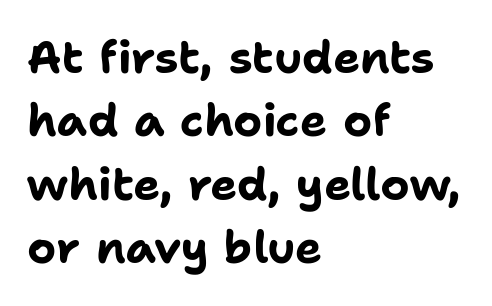
The image shows 45 px bold sans-serif type, upright; set left-aligned, normal line spacing (1.41x), normal letter spacing, not underlined; low stroke contrast and a medium x-height.
